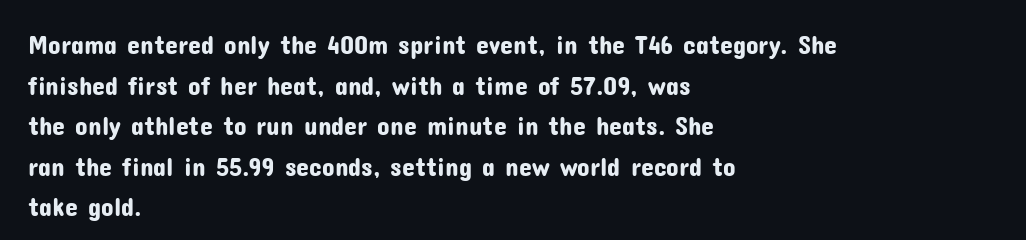
Q: Is the text italic (slanted)? A: No, it is upright.
Q: Is the text underlined? A: No.
Q: How is the paragraph aligned? A: Left-aligned.
Q: Is the spacing between letters normal or unusually wide? A: Normal.
Q: Is the spacing between lines tight, normal or loose? A: Normal.
